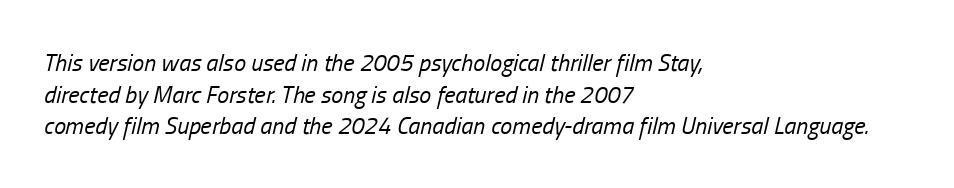
Stroke mass is kept to a normal reading level or below. The foot of each line stays bare and open. Italic: yes, the glyphs are oblique. Where is the straight margin? On the left. Does the leading feel generous? No, just average.
